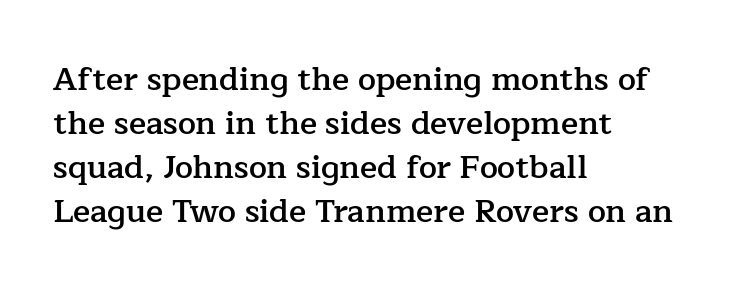
Q: Is the text bold? A: Semi-bold.
Q: Is the text italic (slanted)? A: No, it is upright.
Q: Is the typeface a serif or a sans-serif typeface? A: Serif.
Q: Is the text underlined? A: No.
Q: How is the paragraph aligned? A: Left-aligned.
Q: Is the spacing between letters normal or unusually wide? A: Normal.
Q: Is the spacing between lines tight, normal or loose? A: Normal.
Q: Width (condensed, normal, or wide)? A: Normal.
Q: Stroke contrast? A: Low.
Q: x-height? A: Medium.
Q: Monospaced? A: No.
